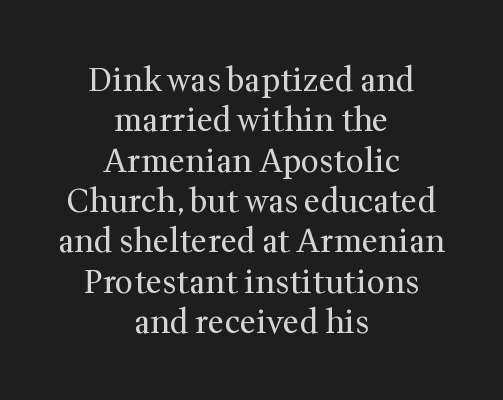
{"serif": "yes", "italic": "no", "bold": "no", "weight": "regular", "width": "normal", "stroke_contrast": "medium", "x_height": "medium", "monospaced": "no", "underline": "no", "align": "center", "line_spacing": "normal", "line_spacing_ratio": 1.26, "letter_spacing": "normal", "letter_spacing_em": 0.0, "glyph_px": 32}
